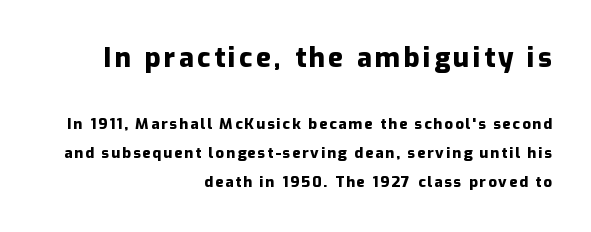
The image shows 27 px bold type, upright; set right-aligned, loose line spacing (1.94x), not underlined; the first (top) block is 1.8x larger.
